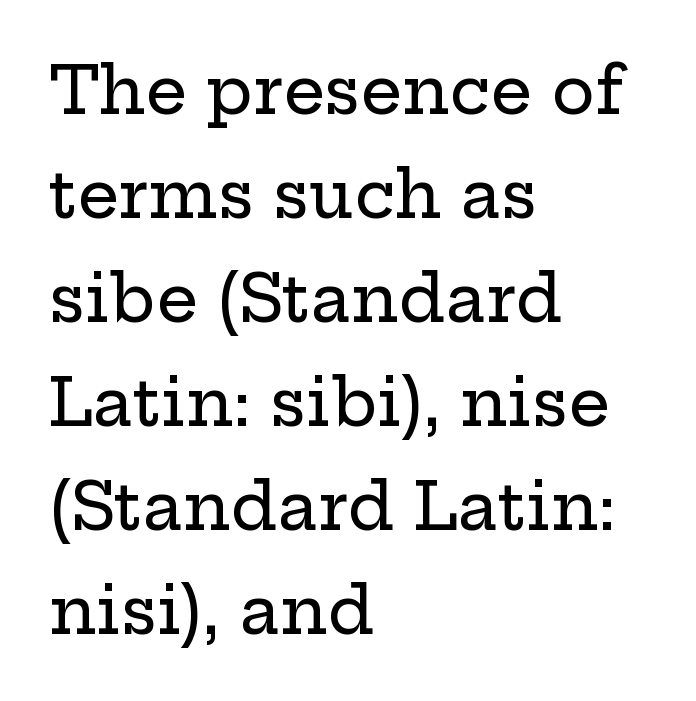
The image shows 65 px wide serif type, upright; set left-aligned, normal line spacing (1.6x), normal letter spacing, not underlined; low stroke contrast and a medium x-height.
